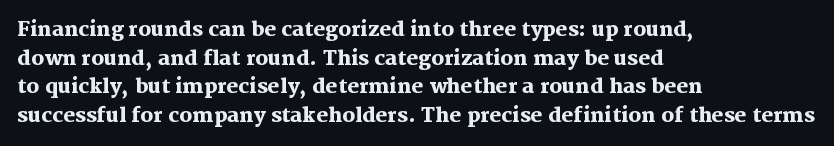
This sample uses an upright cut, with every glyph sitting square on the baseline. Only glyphs here, with clear space below each row. Visually the block forms a straight wall on the left and a jagged coastline on the right. Its strokes are broad and dark, the hallmark of bold type. This block has exactly the height ordinary leading produces. The passage shown has conventional tracking throughout.
